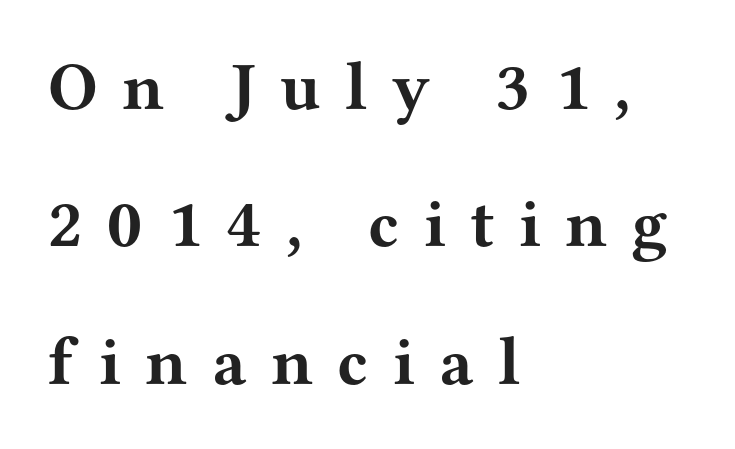
Notice how thick the strokes are: this is what a full bold looks like. Baseline-to-baseline distance is far greater than the letter height. The strip under each line holds only bare page. The tracking reads as deliberately expanded to a designer's eye. Unlike italic type, these characters show no tilt at all. The characters display serif detailing at their extremities.
